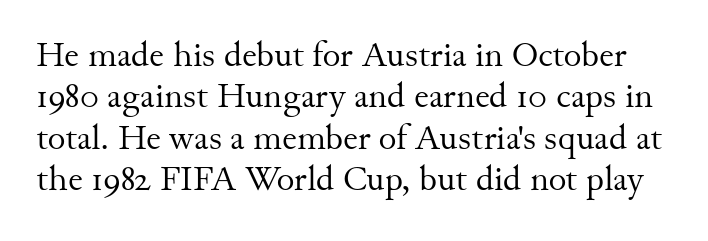
{"serif": "yes", "italic": "no", "bold": "no", "weight": "regular", "width": "normal", "stroke_contrast": "medium", "x_height": "small", "monospaced": "no", "underline": "no", "line_spacing_ratio": 1.22, "letter_spacing": "normal", "letter_spacing_em": 0.0, "glyph_px": 34}
